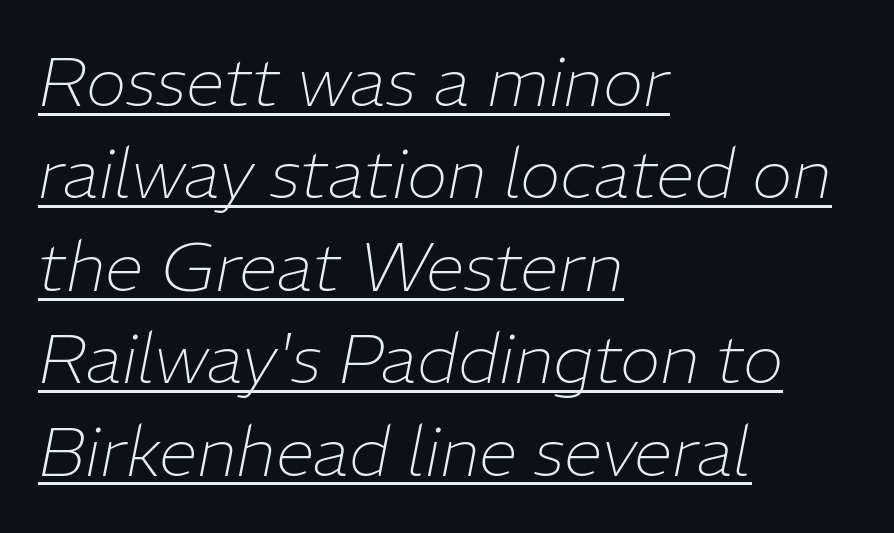
Underline: present. Posture: slanted. All the whitespace from short lines collects on the right. No chunkiness to these letters — they're not bold. This rendering leaves character spacing at its baseline value. The letters advance in unequal steps, a hallmark of proportional type.
